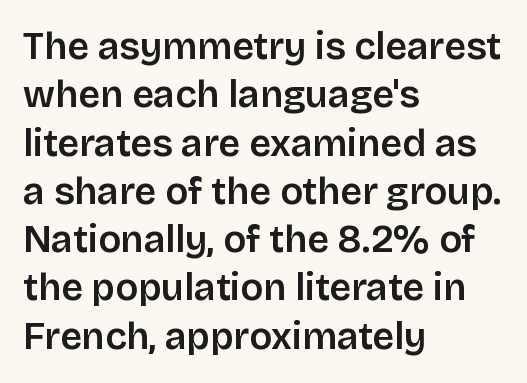
Q: Is the text italic (slanted)? A: No, it is upright.
Q: Is the typeface a serif or a sans-serif typeface? A: Sans-serif.
Q: Is the text underlined? A: No.
Q: How is the paragraph aligned? A: Left-aligned.
Q: Is the spacing between letters normal or unusually wide? A: Normal.
Q: Is the spacing between lines tight, normal or loose? A: Normal.
Q: Width (condensed, normal, or wide)? A: Normal.
Q: Stroke contrast? A: Low.
Q: x-height? A: Large.
Q: Monospaced? A: No.
